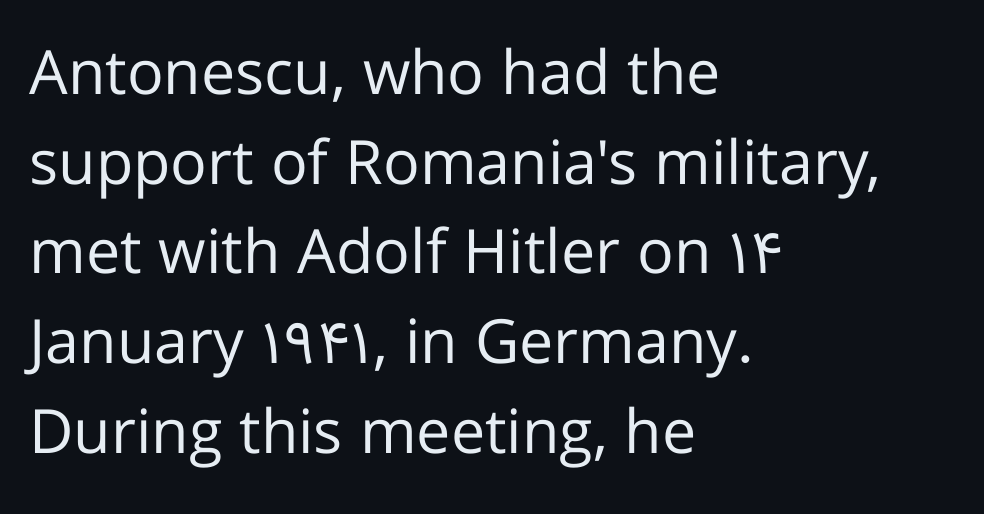
Q: Is the text bold? A: No.
Q: Is the text italic (slanted)? A: No, it is upright.
Q: Is the typeface a serif or a sans-serif typeface? A: Sans-serif.
Q: Is the text underlined? A: No.
Q: How is the paragraph aligned? A: Left-aligned.
Q: Is the spacing between letters normal or unusually wide? A: Normal.
Q: Is the spacing between lines tight, normal or loose? A: Normal.
Q: Width (condensed, normal, or wide)? A: Normal.
Q: Stroke contrast? A: Low.
Q: x-height? A: Medium.
Q: Monospaced? A: No.
